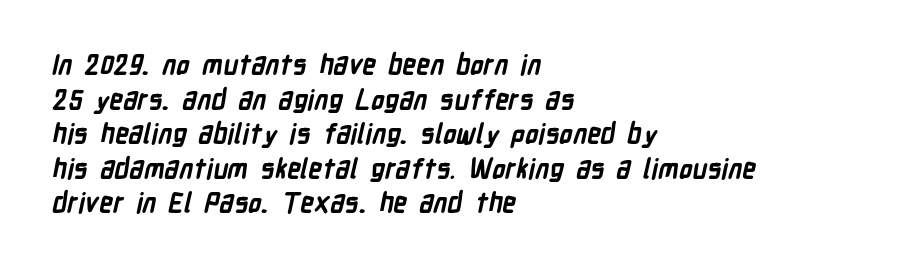
Evenly set lines give the paragraph a standard silhouette. Check under the words: just untouched page. Every letter is thick-stroked: bold, no question. Horizontal alignment here is leftward, the default for most running prose. Observe the ordinary spacing: letters are neighbours, not strangers.
